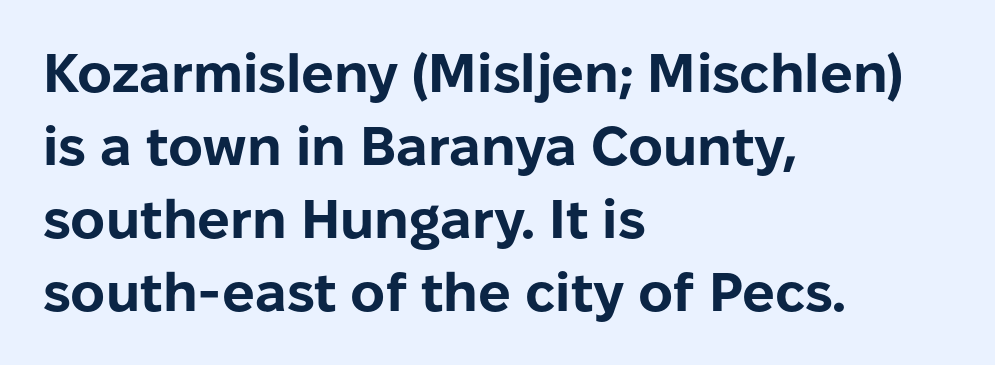
{"serif": "no", "italic": "no", "bold": "yes", "weight": "bold", "width": "normal", "stroke_contrast": "low", "x_height": "medium", "monospaced": "no", "underline": "no", "align": "left", "line_spacing": "normal", "line_spacing_ratio": 1.35, "letter_spacing": "normal", "letter_spacing_em": 0.0, "glyph_px": 54}
